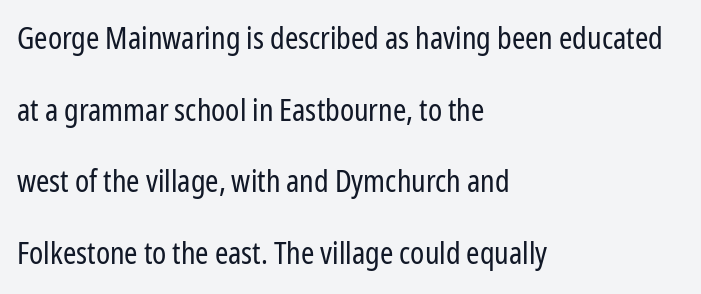
Alignment: flush left. Rows of type keep a wide berth in the vertical direction. Does the lettering tilt? It doesn't — this is upright. Unbolded letterforms with no extra heft. Honestly, the letter spacing is just normal — you wouldn't notice it. The type family on display is of the sans-serif kind.
